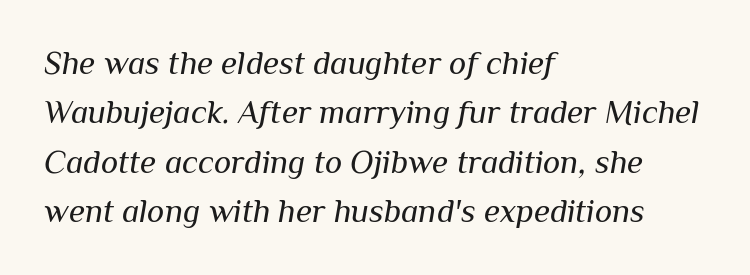
Style check: oblique. The designer left line spacing at the default. The passage shown is not bold in any degree. Honestly, there is no underline to notice here at all.
